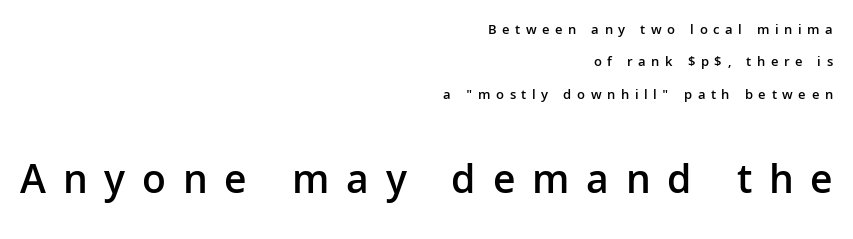
{"serif": "no", "italic": "no", "bold": "semi", "weight": "semibold", "width": "normal", "stroke_contrast": "low", "x_height": "medium", "monospaced": "no", "underline": "no", "align": "right", "line_spacing": "loose", "line_spacing_ratio": 2.31, "letter_spacing": "wide", "letter_spacing_em": 0.4, "larger_block": "second", "size_ratio": 3.0, "glyph_px": 42}
